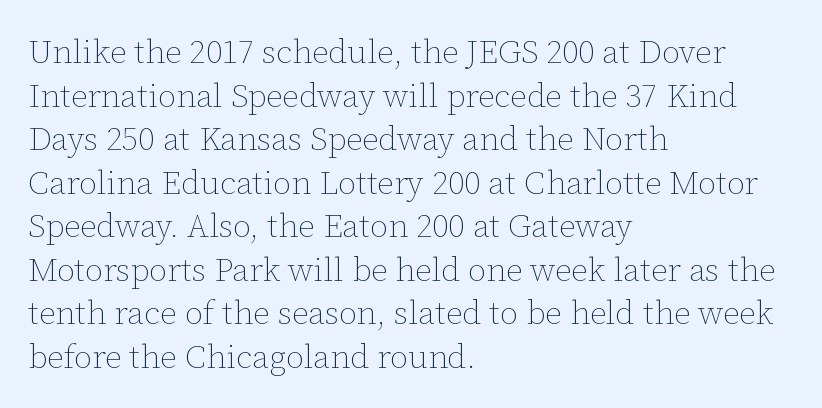
The image shows 33 px thin type, upright; set left-aligned, normal line spacing (1.32x), normal letter spacing, not underlined; low stroke contrast and a medium x-height.
